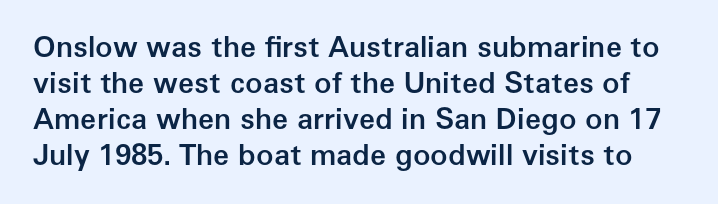
The image shows 29 px semibold sans-serif type, upright; set line spacing 1.24x, normal letter spacing, not underlined; low stroke contrast and a medium x-height.
